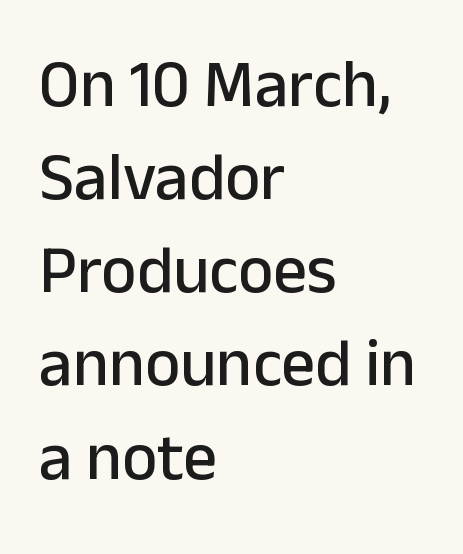
The image shows 67 px sans-serif type, upright; set left-aligned, normal line spacing (1.39x), normal letter spacing, not underlined; low stroke contrast and a medium x-height.
